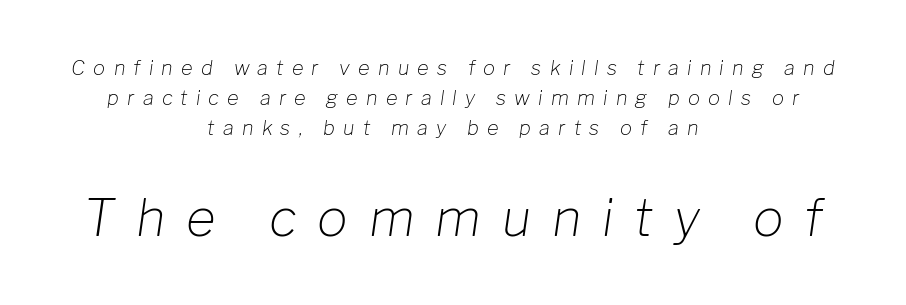
{"italic": "yes", "lean": "right", "slant_degrees": 8, "bold": "no", "weight": "light", "width": "normal", "stroke_contrast": "low", "x_height": "medium", "monospaced": "no", "underline": "no", "align": "center", "line_spacing": "normal", "line_spacing_ratio": 1.51, "letter_spacing": "wide", "letter_spacing_em": 0.41, "larger_block": "second", "size_ratio": 2.55, "glyph_px": 51}
